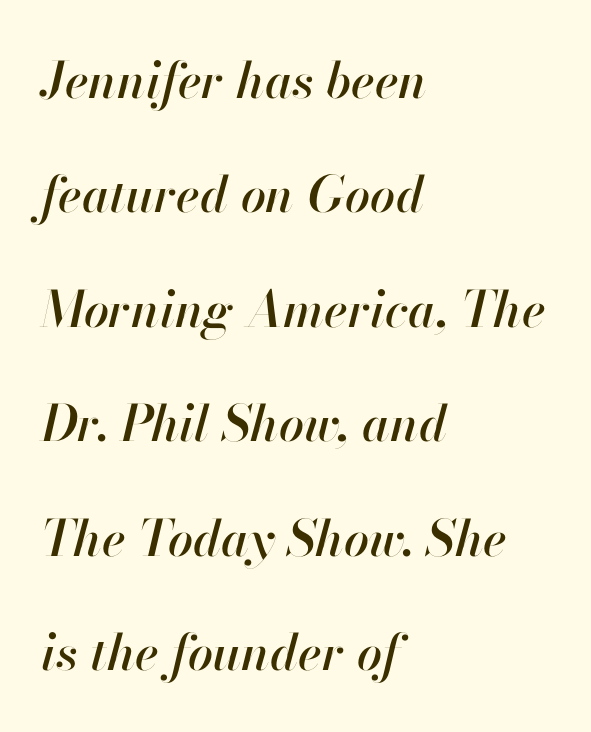
The passage shown is typed in a proportional face where columns would drift. Each line starts at the same left margin while the right side varies. Students, note that the glyphs here touch the page at normal intervals. The block of text is sparse from top to bottom, with ample space between rows.
